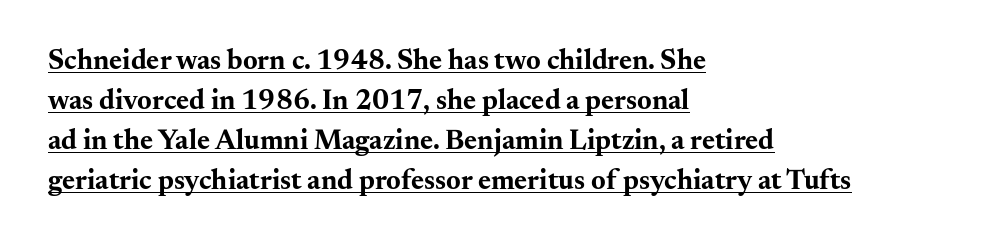
Q: Is the text bold? A: Yes.
Q: Is the text italic (slanted)? A: No, it is upright.
Q: Is the typeface a serif or a sans-serif typeface? A: Serif.
Q: Is the text underlined? A: Yes.
Q: How is the paragraph aligned? A: Left-aligned.
Q: Is the spacing between letters normal or unusually wide? A: Normal.
Q: Is the spacing between lines tight, normal or loose? A: Normal.
Q: Width (condensed, normal, or wide)? A: Wide.
Q: Stroke contrast? A: Medium.
Q: x-height? A: Small.
Q: Monospaced? A: No.
